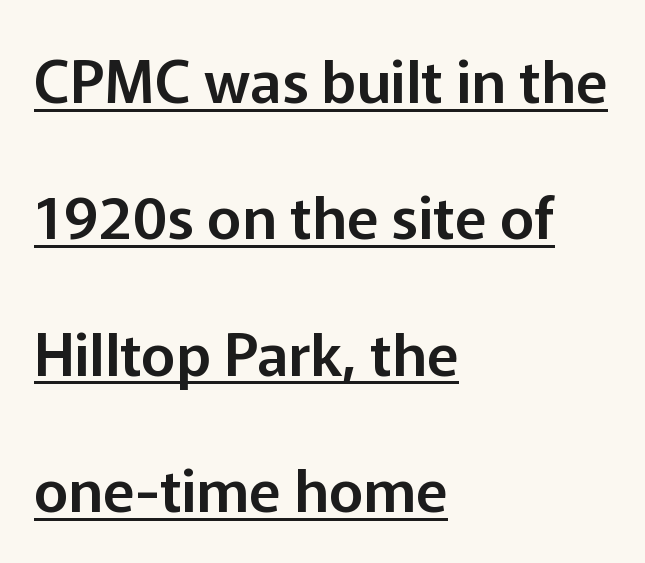
Q: Is the text italic (slanted)? A: No, it is upright.
Q: Is the typeface a serif or a sans-serif typeface? A: Sans-serif.
Q: Is the text underlined? A: Yes.
Q: How is the paragraph aligned? A: Left-aligned.
Q: Is the spacing between letters normal or unusually wide? A: Normal.
Q: Is the spacing between lines tight, normal or loose? A: Loose.
Q: Width (condensed, normal, or wide)? A: Normal.
Q: Stroke contrast? A: Low.
Q: x-height? A: Medium.
Q: Monospaced? A: No.
